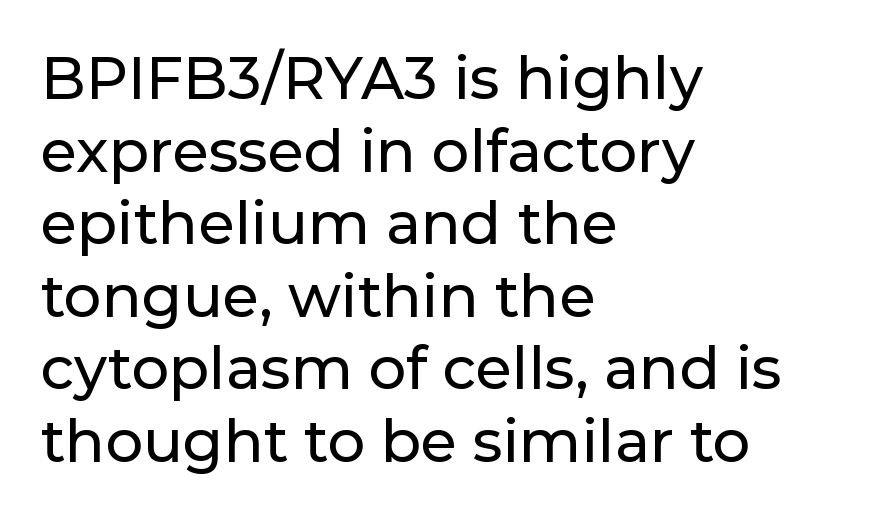
The image shows 59 px sans-serif type, upright; set left-aligned, line spacing 1.23x, normal letter spacing, not underlined; low stroke contrast and a medium x-height.
